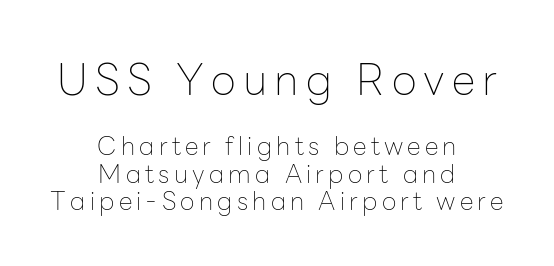
Q: Is the text bold? A: No.
Q: Is the text italic (slanted)? A: No, it is upright.
Q: Is the typeface a serif or a sans-serif typeface? A: Sans-serif.
Q: Is the text underlined? A: No.
Q: How is the paragraph aligned? A: Centered.
Q: Is the spacing between lines tight, normal or loose? A: Tight.
Q: Which block of text is set in a larger size, the first (top) or the second (bottom)? A: The first (top) one.
Q: Width (condensed, normal, or wide)? A: Normal.
Q: Stroke contrast? A: Low.
Q: x-height? A: Medium.
Q: Monospaced? A: No.
